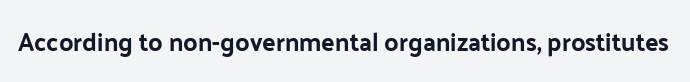
Q: Is the text italic (slanted)? A: No, it is upright.
Q: Is the text underlined? A: No.
Q: Is the spacing between letters normal or unusually wide? A: Normal.
